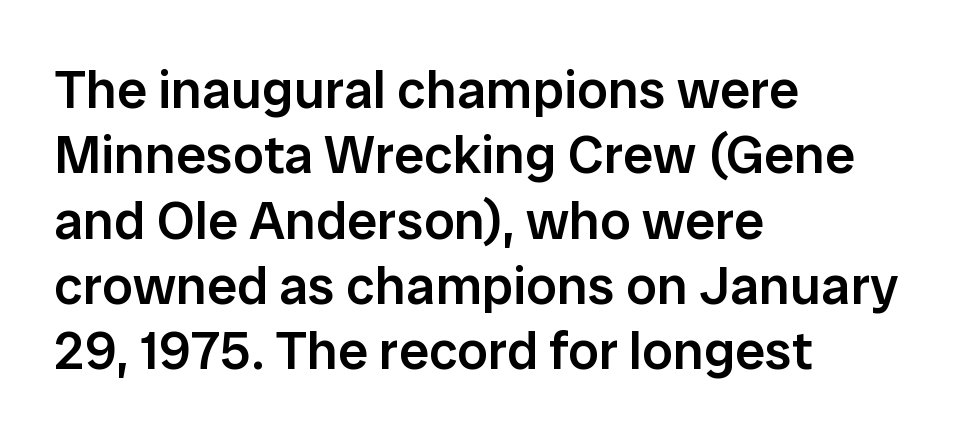
{"serif": "no", "italic": "no", "bold": "semi", "weight": "semibold", "width": "normal", "stroke_contrast": "low", "x_height": "medium", "monospaced": "no", "underline": "no", "align": "left", "line_spacing_ratio": 1.21, "letter_spacing": "normal", "letter_spacing_em": 0.0, "glyph_px": 54}
